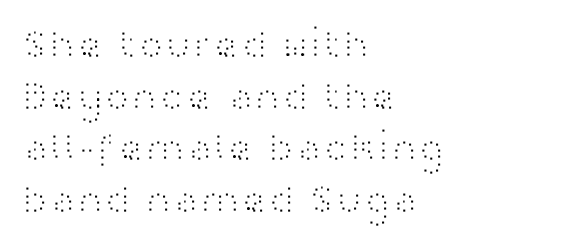
The characters are drawn with everyday or finer stroke widths. The font's upright variant was chosen for this text. The rendering anchors every line to the left-hand side. Is there much room between lines? A standard amount, neither cramped nor airy.
